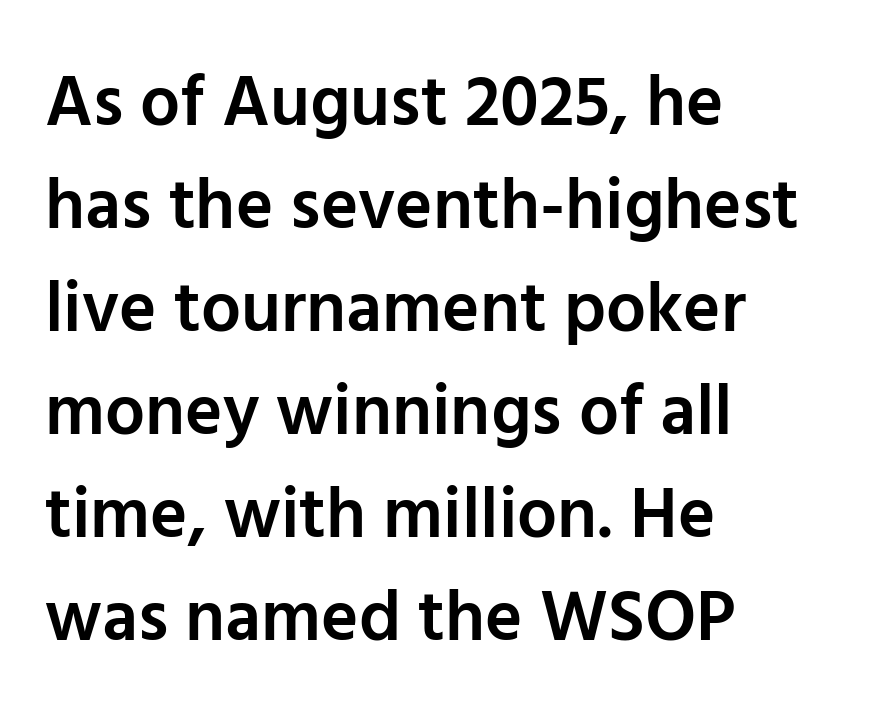
This sample is left-justified, so line endings fall wherever the words run out. Varying glyph widths throughout — classic text-font behaviour. The typography opts for an upright posture over an oblique one. In terms of leading, this rendering sits right in the middle.
